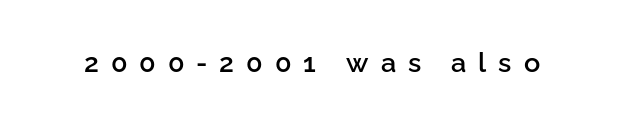
Q: Is the text bold? A: Semi-bold.
Q: Is the text italic (slanted)? A: No, it is upright.
Q: Is the text underlined? A: No.
Q: Is the spacing between letters normal or unusually wide? A: Unusually wide.
